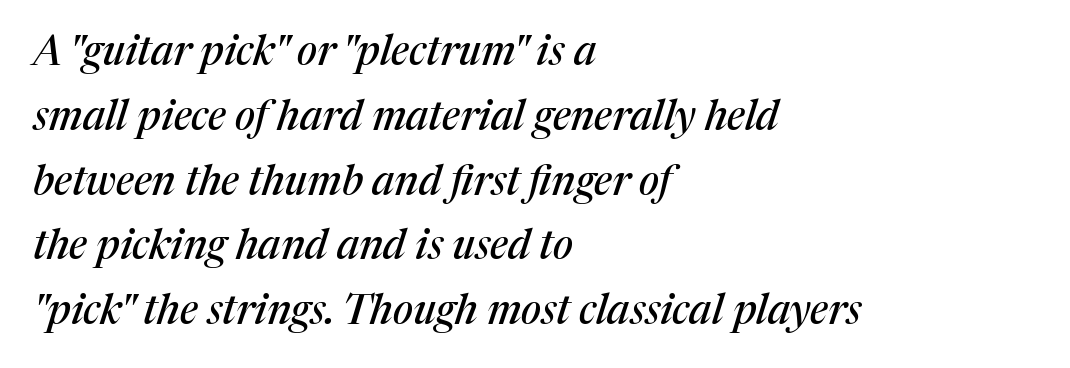
The image shows 41 px serif type, italic (leaning right); set left-aligned, normal line spacing (1.58x), normal letter spacing, not underlined; medium stroke contrast and a medium x-height.
